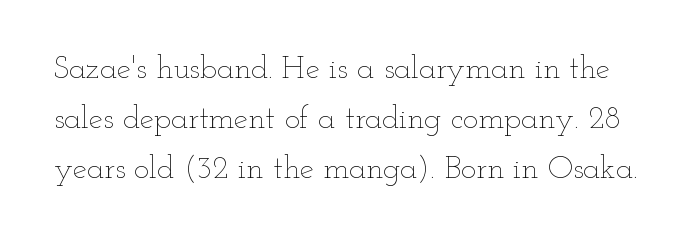
Upright lettering throughout. Each letter keeps its own natural width here, so spacing adapts to shape. Descenders hang freely into open space. This sample uses plain, unmodified letter spacing.
